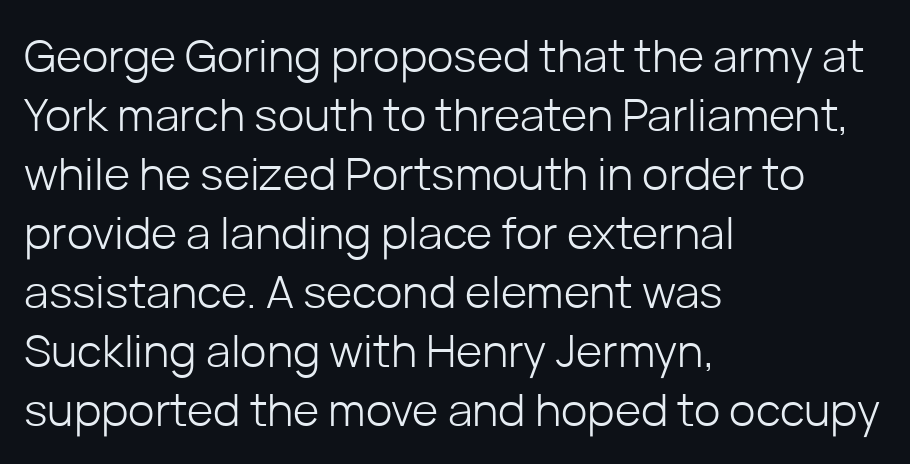
Between one letter and the next there's only the usual sliver of space. Upright lettering throughout. Descender tails drop into unmarked territory. Caption: face not bold, strokes unweighted. The face used here is proportionally spaced, like ordinary book or web type.
